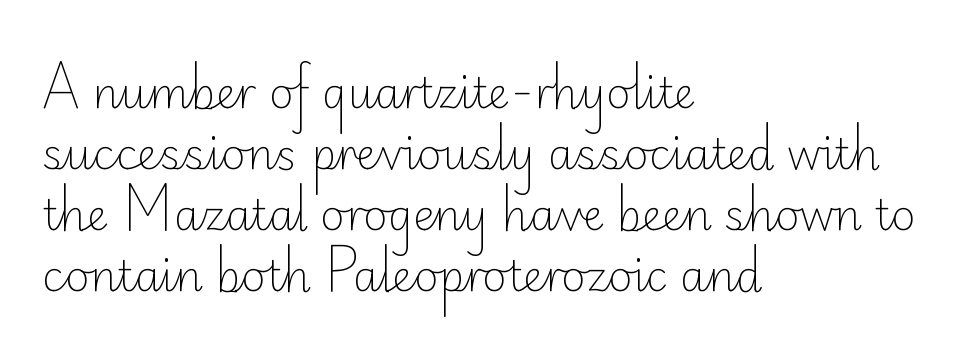
Students, observe: this is what conventionally led text looks like. Every row of glyphs begins at an identical x-position on the left. Letters rest on an invisible, unmarked baseline. Serif or sans? Sans — the stroke terminals are bare. Note the varied advance widths — an 'i' is clearly narrower than an 'm'. Default kerning and tracking; the words read as compact shapes.
